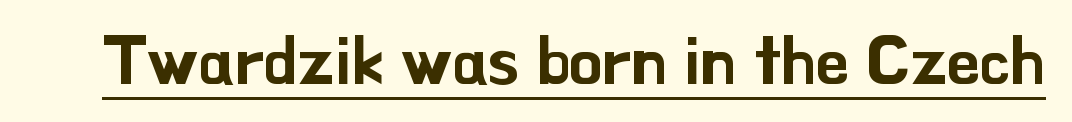
The image shows 67 px sans-serif type, upright; set normal letter spacing, underlined; low stroke contrast and a small x-height.
